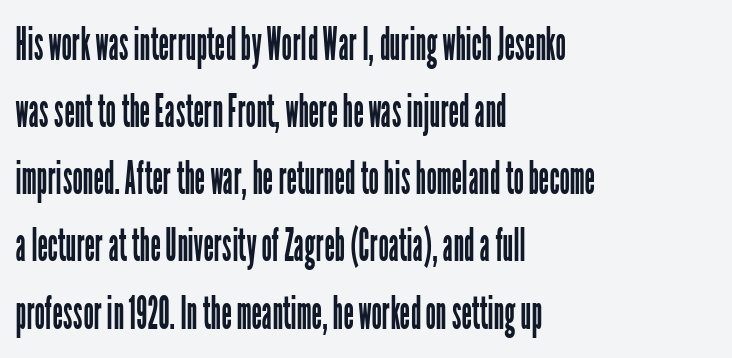
Q: Is the text bold? A: No.
Q: Is the text italic (slanted)? A: No, it is upright.
Q: Is the typeface a serif or a sans-serif typeface? A: Sans-serif.
Q: Is the text underlined? A: No.
Q: How is the paragraph aligned? A: Left-aligned.
Q: Is the spacing between letters normal or unusually wide? A: Normal.
Q: Is the spacing between lines tight, normal or loose? A: Normal.
Q: Width (condensed, normal, or wide)? A: Condensed.
Q: Stroke contrast? A: Low.
Q: x-height? A: Medium.
Q: Monospaced? A: No.
